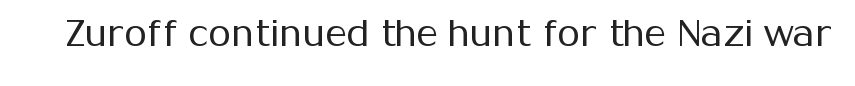
The image shows 37 px regular-weight sans-serif type, upright; set normal letter spacing, not underlined; medium stroke contrast and a medium x-height.
